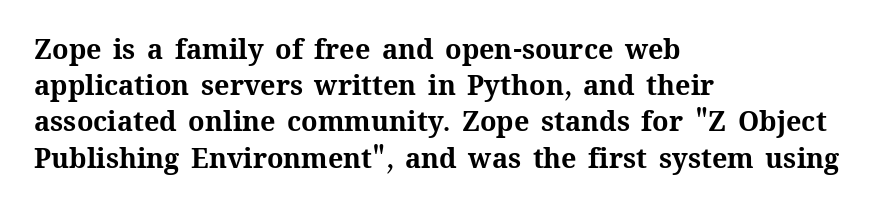
Q: Is the text bold? A: Yes.
Q: Is the text italic (slanted)? A: No, it is upright.
Q: Is the text underlined? A: No.
Q: How is the paragraph aligned? A: Left-aligned.
Q: Is the spacing between letters normal or unusually wide? A: Normal.
Q: Is the spacing between lines tight, normal or loose? A: Normal.
